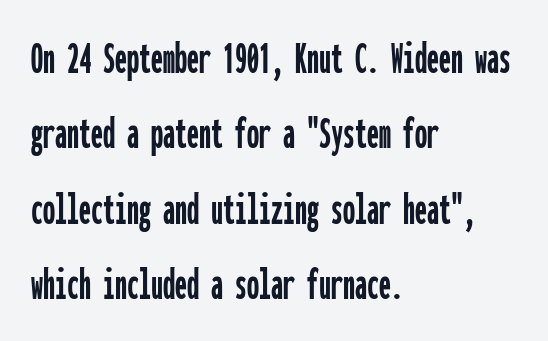
Q: Is the text italic (slanted)? A: No, it is upright.
Q: Is the typeface a serif or a sans-serif typeface? A: Sans-serif.
Q: Is the text underlined? A: No.
Q: How is the paragraph aligned? A: Left-aligned.
Q: Is the spacing between letters normal or unusually wide? A: Normal.
Q: Is the spacing between lines tight, normal or loose? A: Normal.
Q: Width (condensed, normal, or wide)? A: Condensed.
Q: Stroke contrast? A: Low.
Q: x-height? A: Medium.
Q: Monospaced? A: Yes.
